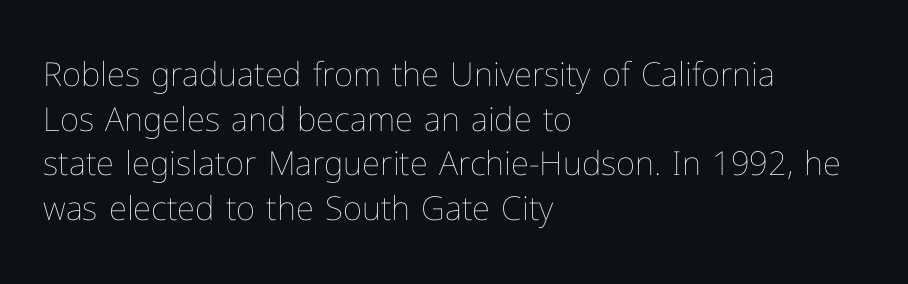
These glyphs show unthickened strokes, regular width or finer. Posture: upright roman. Which margin do the lines hug? The left one — the right edge is uneven. Each letter keeps its own natural width here, so spacing adapts to shape. This sample keeps an unexceptional amount of space between lines. The space beneath each line is pristine and unruled.
